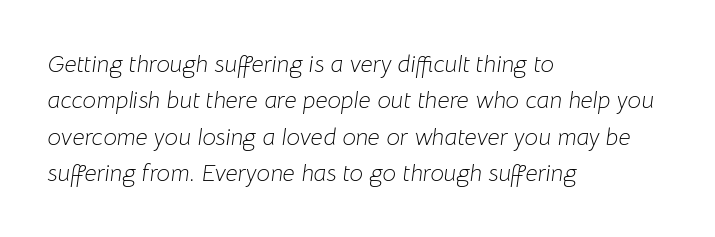
This is oblique type, the kind used for emphasis or titles. Compared with a centered layout, this one pins lines to the left instead. Line spacing here is normal. No extra ink here — the face is not bold. Anything drawn beneath the words? Only blank space. What stands out about the letter spacing? Nothing — it is the standard amount.
